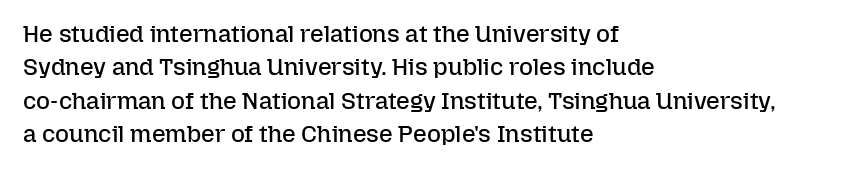
The image shows 24 px text type, upright; set left-aligned, normal line spacing (1.39x), normal letter spacing, not underlined.
